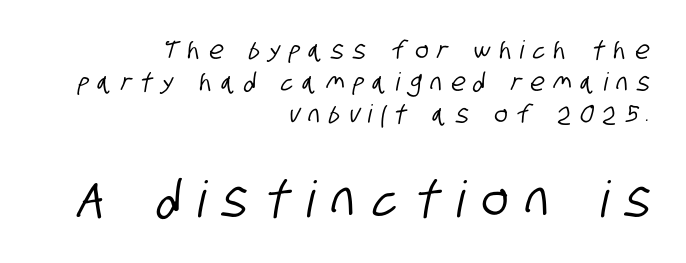
The second block has been scaled up relative to the first. Beneath every word, the page is bare. Typeset ragged left — the right edge is the straight one. The face used here is a sans, in the tradition of grotesques and geometrics. You could not count columns in this text — the font is proportionally spaced.
